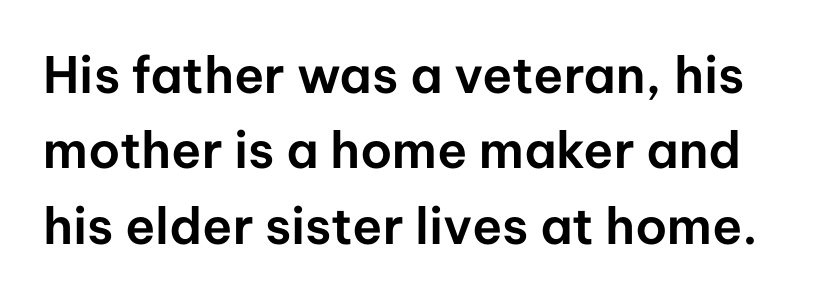
{"serif": "no", "italic": "no", "width": "normal", "stroke_contrast": "low", "x_height": "medium", "monospaced": "no", "underline": "no", "line_spacing": "normal", "line_spacing_ratio": 1.51, "letter_spacing": "normal", "letter_spacing_em": 0.0, "glyph_px": 50}
